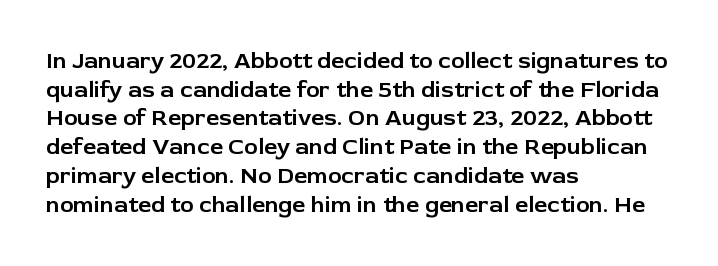
Q: Is the text italic (slanted)? A: No, it is upright.
Q: Is the text underlined? A: No.
Q: How is the paragraph aligned? A: Left-aligned.
Q: Is the spacing between letters normal or unusually wide? A: Normal.
Q: Is the spacing between lines tight, normal or loose? A: Normal.
